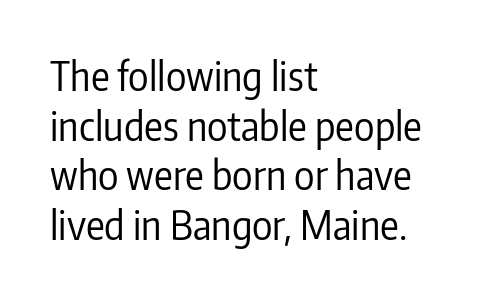
The image shows 39 px regular-weight, condensed sans-serif type, upright; set left-aligned, normal line spacing (1.27x), normal letter spacing, not underlined; low stroke contrast and a medium x-height.
